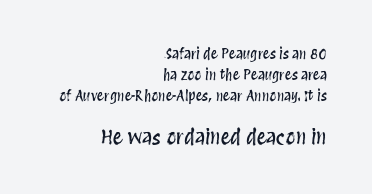
Q: Is the text italic (slanted)? A: No, it is upright.
Q: Is the text underlined? A: No.
Q: How is the paragraph aligned? A: Right-aligned.
Q: Is the spacing between letters normal or unusually wide? A: Normal.
Q: Is the spacing between lines tight, normal or loose? A: Normal.
Q: Which block of text is set in a larger size, the first (top) or the second (bottom)? A: The second (bottom) one.
